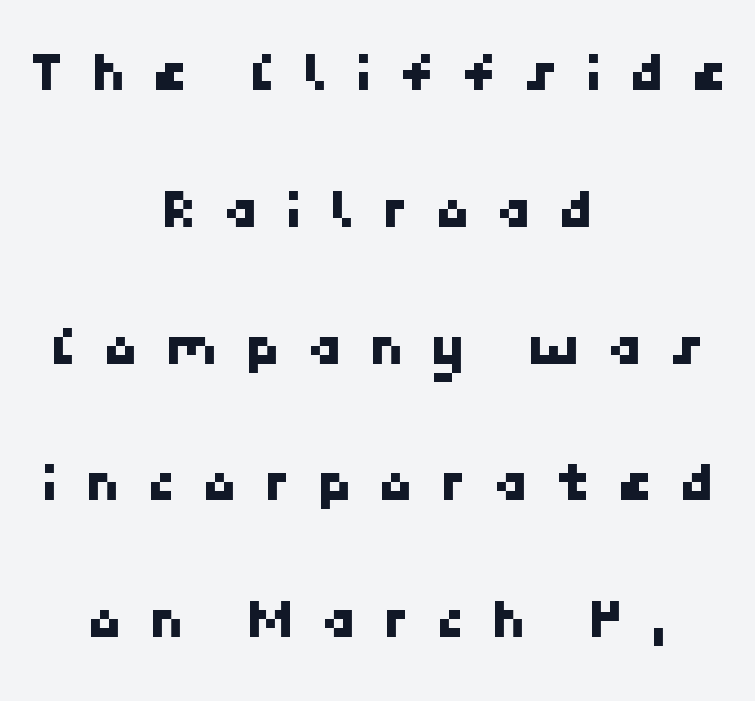
Q: Is the typeface a serif or a sans-serif typeface? A: Sans-serif.
Q: Is the text underlined? A: No.
Q: How is the paragraph aligned? A: Centered.
Q: Is the spacing between letters normal or unusually wide? A: Unusually wide.
Q: Is the spacing between lines tight, normal or loose? A: Loose.
Q: Width (condensed, normal, or wide)? A: Normal.
Q: Stroke contrast? A: Low.
Q: x-height? A: Medium.
